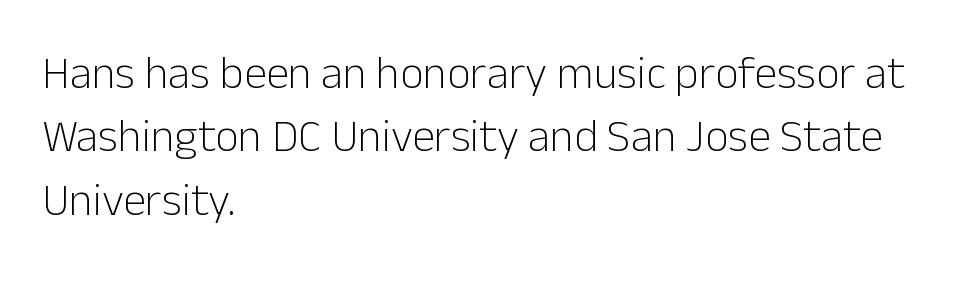
Q: Is the text bold? A: No.
Q: Is the text italic (slanted)? A: No, it is upright.
Q: Is the typeface a serif or a sans-serif typeface? A: Sans-serif.
Q: Is the text underlined? A: No.
Q: How is the paragraph aligned? A: Left-aligned.
Q: Is the spacing between letters normal or unusually wide? A: Normal.
Q: Is the spacing between lines tight, normal or loose? A: Normal.
Q: Width (condensed, normal, or wide)? A: Normal.
Q: Stroke contrast? A: Low.
Q: x-height? A: Medium.
Q: Monospaced? A: No.
